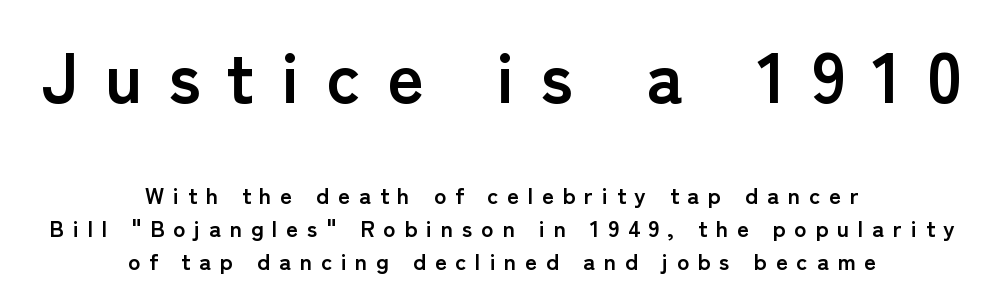
Q: Is the text bold? A: Yes.
Q: Is the text italic (slanted)? A: No, it is upright.
Q: Is the typeface a serif or a sans-serif typeface? A: Sans-serif.
Q: Is the text underlined? A: No.
Q: How is the paragraph aligned? A: Centered.
Q: Is the spacing between letters normal or unusually wide? A: Unusually wide.
Q: Is the spacing between lines tight, normal or loose? A: Normal.
Q: Which block of text is set in a larger size, the first (top) or the second (bottom)? A: The first (top) one.
Q: Width (condensed, normal, or wide)? A: Normal.
Q: Stroke contrast? A: Low.
Q: x-height? A: Medium.
Q: Monospaced? A: No.
